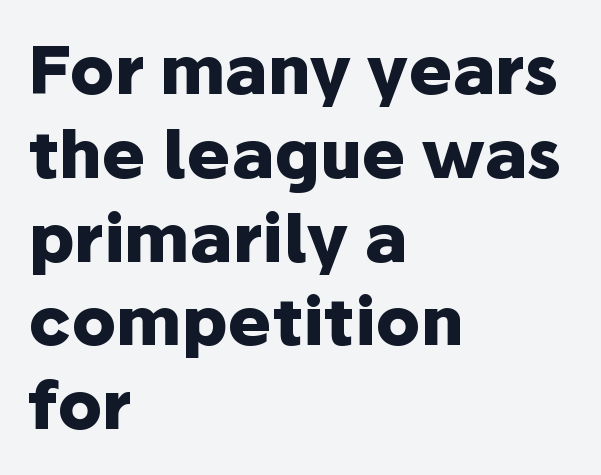
{"serif": "no", "italic": "no", "bold": "yes", "weight": "heavy", "width": "normal", "stroke_contrast": "low", "x_height": "medium", "monospaced": "no", "underline": "no", "align": "left", "line_spacing": "normal", "line_spacing_ratio": 1.27, "letter_spacing": "normal", "letter_spacing_em": 0.0, "glyph_px": 66}
